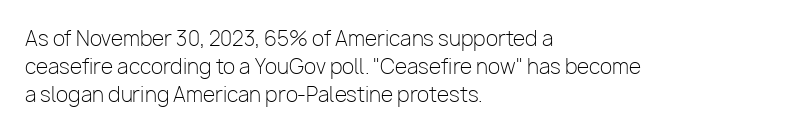
The image shows 20 px text type, upright; set left-aligned, normal line spacing (1.41x), normal letter spacing, not underlined.
